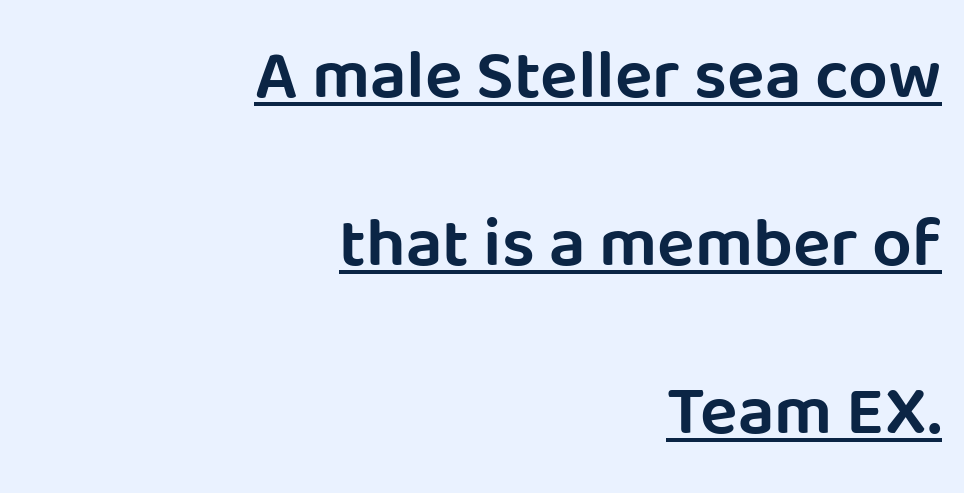
The tracking reads as untouched default to a designer's eye. Each new line begins a long way beneath the previous one. These lines are composed in type without serifs. This rendering uses right alignment, leaving the left contour irregular. Every stem runs plumb, perpendicular to the baseline. The face used here appears with an underline applied.
